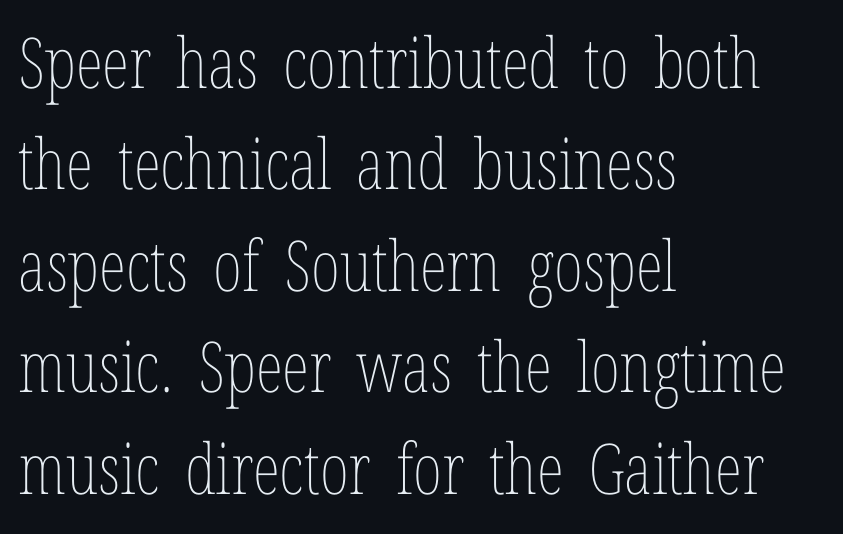
The image shows 70 px thin, condensed type, upright; set left-aligned, normal line spacing (1.45x), normal letter spacing, not underlined; low stroke contrast and a medium x-height.
